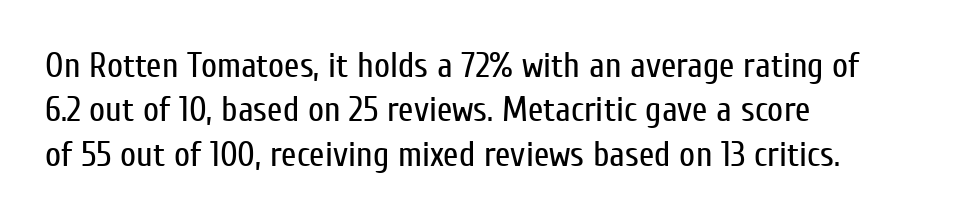
Nobody drew a line under any word here. Posture: straight, roman, zero tilt. Looks like regular typesetting: each glyph gets only the width it needs. Here the glyphs are tracked normally, forming tight word shapes. Each line starts at the same left margin while the right side varies. To sum up the face: it is a sans, with no serifs.
